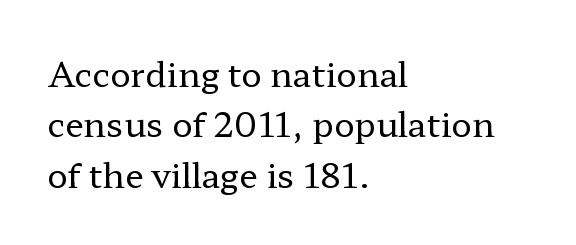
The foot of each line stays bare and open. Compared with typical body copy, the letter spacing here is the same. The face looks like a standard text weight, possibly lighter. The text block is weighted toward the left margin, trailing off unevenly rightward.
